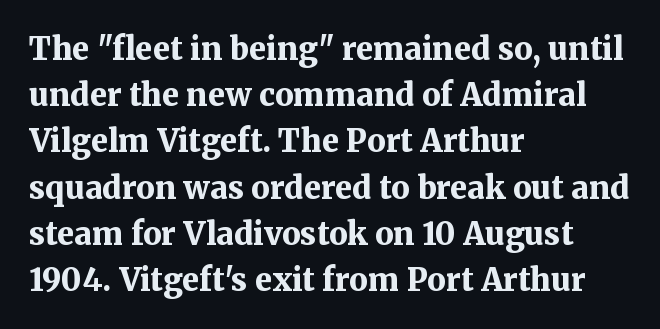
The image shows 31 px bold serif type, upright; set left-aligned, normal line spacing (1.49x), normal letter spacing, not underlined; medium stroke contrast and a medium x-height.
